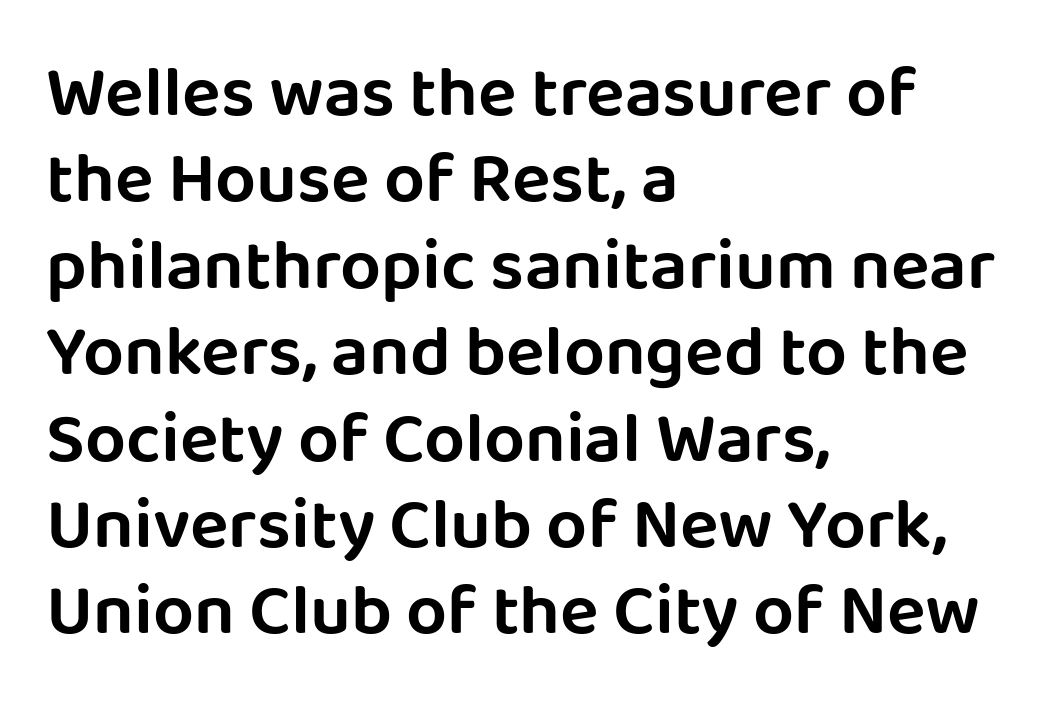
{"serif": "no", "italic": "no", "width": "normal", "stroke_contrast": "low", "x_height": "large", "monospaced": "no", "underline": "no", "align": "left", "line_spacing_ratio": 1.2, "letter_spacing": "normal", "letter_spacing_em": 0.0, "glyph_px": 72}
